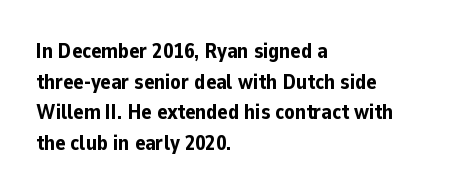
{"italic": "no", "bold": "yes", "underline": "no", "align": "left", "line_spacing": "normal", "line_spacing_ratio": 1.46, "letter_spacing": "normal", "letter_spacing_em": 0.0, "glyph_px": 21}
